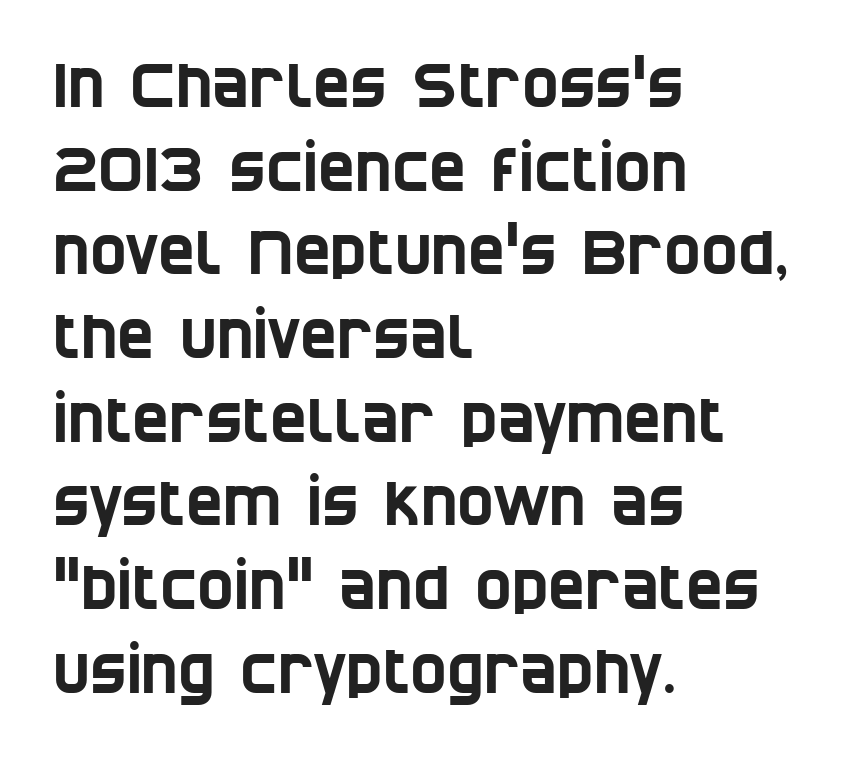
Q: Is the typeface a serif or a sans-serif typeface? A: Sans-serif.
Q: Is the text underlined? A: No.
Q: How is the paragraph aligned? A: Left-aligned.
Q: Is the spacing between letters normal or unusually wide? A: Normal.
Q: Is the spacing between lines tight, normal or loose? A: Normal.
Q: Width (condensed, normal, or wide)? A: Condensed.
Q: Stroke contrast? A: Low.
Q: x-height? A: Large.
Q: Monospaced? A: No.
